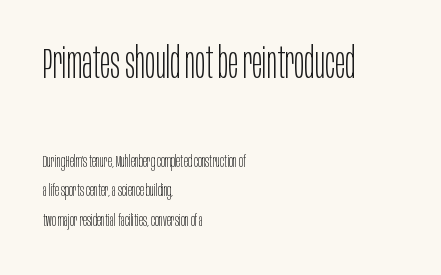
{"serif": "no", "italic": "no", "bold": "no", "weight": "light", "width": "condensed", "stroke_contrast": "low", "x_height": "large", "monospaced": "no", "underline": "no", "align": "left", "line_spacing_ratio": 1.75, "letter_spacing": "normal", "letter_spacing_em": 0.0, "larger_block": "first", "size_ratio": 2.53, "glyph_px": 43}
